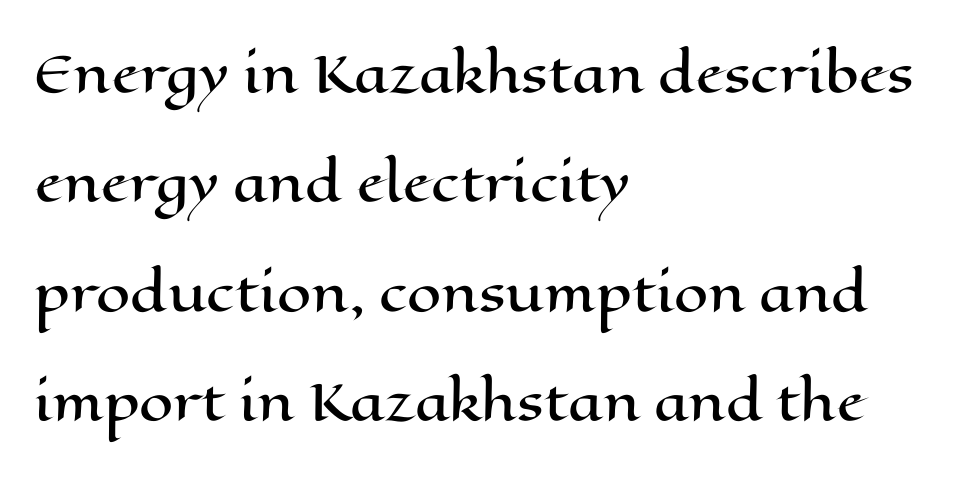
The passage shown has conventional tracking throughout. Type without underlining. Typeset ragged right — the left edge is the straight one. Is this a fixed-width face? No — the glyphs have proportional, varying widths. A great deal of white space separates one row of letters from the next. Ascenders rise straight up at ninety degrees.
